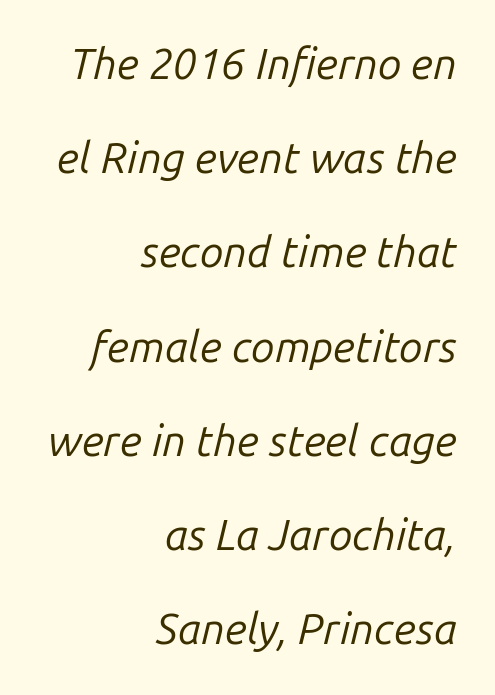
{"italic": "yes", "lean": "right", "slant_degrees": 14, "bold": "no", "weight": "regular", "width": "normal", "stroke_contrast": "low", "x_height": "medium", "monospaced": "no", "underline": "no", "align": "right", "line_spacing": "loose", "line_spacing_ratio": 2.19, "letter_spacing": "normal", "letter_spacing_em": 0.0, "glyph_px": 43}
